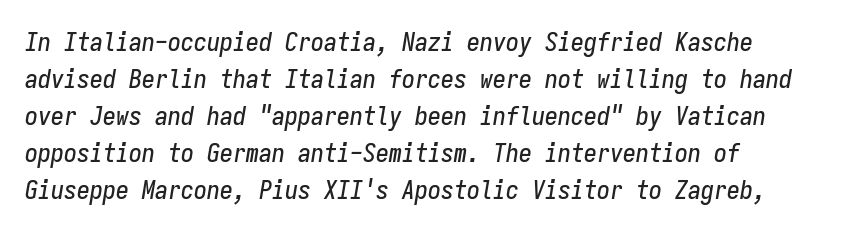
The image shows 26 px text type, italic (leaning right); set left-aligned, normal line spacing (1.42x), normal letter spacing, not underlined.
